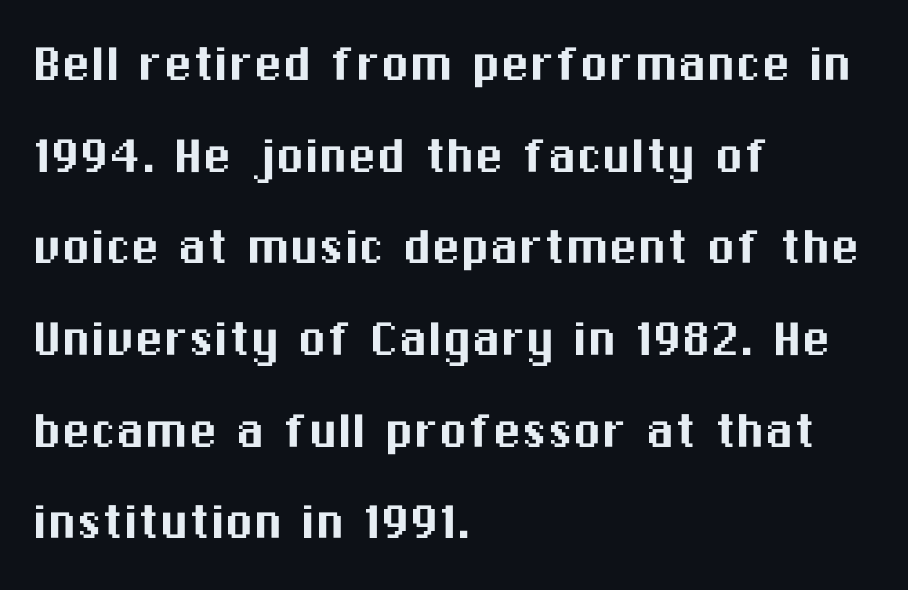
Q: Is the text italic (slanted)? A: No, it is upright.
Q: Is the typeface a serif or a sans-serif typeface? A: Sans-serif.
Q: Is the text underlined? A: No.
Q: How is the paragraph aligned? A: Left-aligned.
Q: Is the spacing between letters normal or unusually wide? A: Normal.
Q: Is the spacing between lines tight, normal or loose? A: Normal.
Q: Width (condensed, normal, or wide)? A: Normal.
Q: Stroke contrast? A: Medium.
Q: x-height? A: Medium.
Q: Monospaced? A: No.
